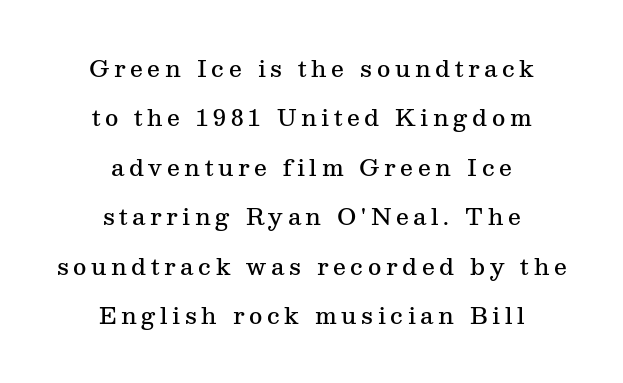
The image shows 23 px text type, upright; set centered, loose line spacing (2.15x), unusually wide letter spacing (+0.2 em), not underlined.
